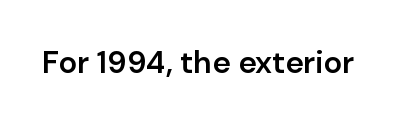
The image shows 31 px semibold sans-serif type, upright; set normal letter spacing, not underlined; low stroke contrast and a medium x-height.
